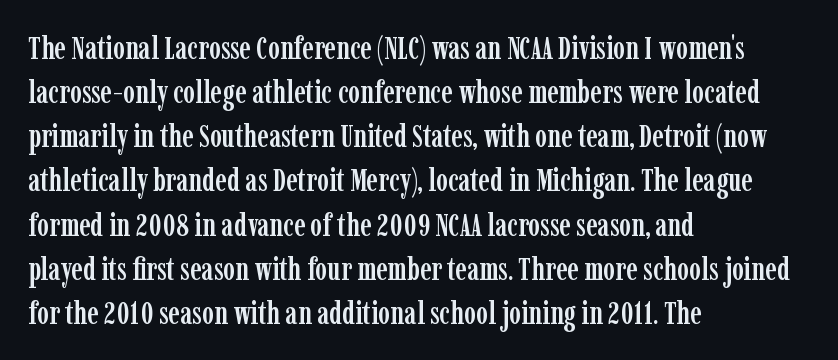
The image shows 32 px condensed serif type, upright; set left-aligned, normal line spacing (1.38x), normal letter spacing, not underlined; low stroke contrast and a medium x-height.
